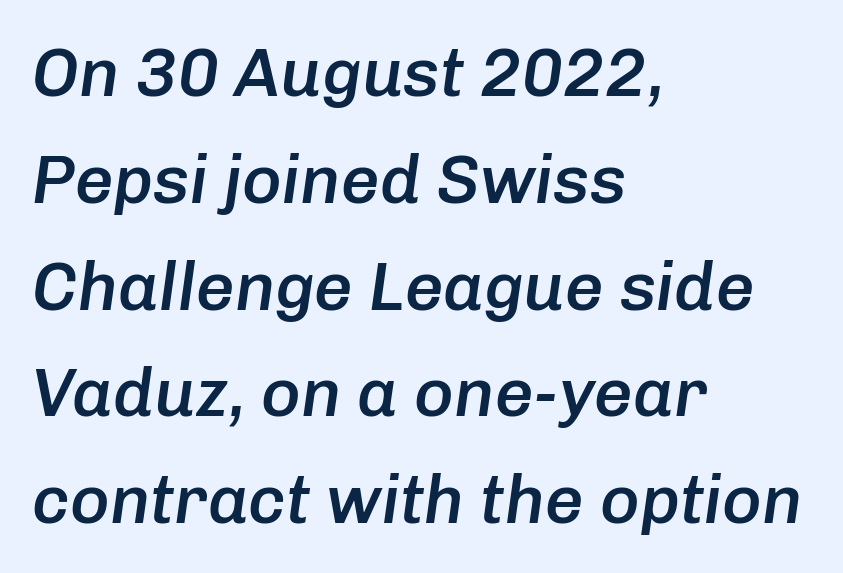
The image shows 68 px semibold type, italic (leaning right); set left-aligned, normal line spacing (1.57x), normal letter spacing, not underlined; low stroke contrast and a medium x-height.
